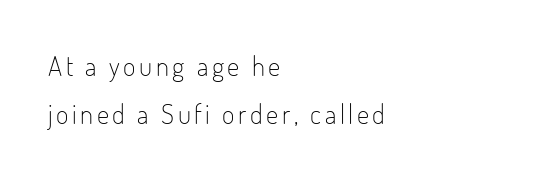
{"italic": "no", "bold": "no", "underline": "no", "align": "left", "line_spacing_ratio": 1.78, "glyph_px": 27}
